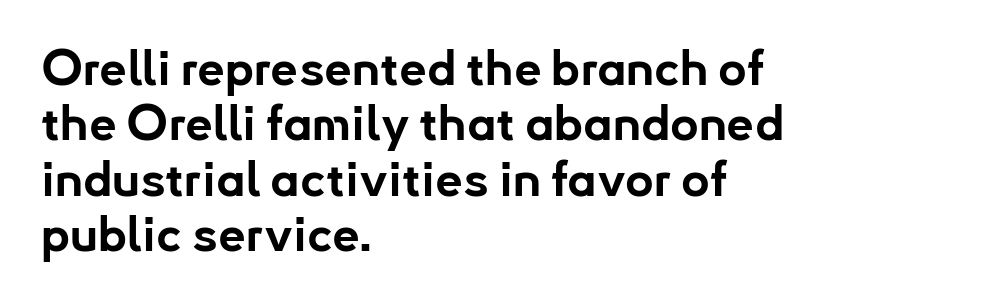
{"serif": "no", "italic": "no", "bold": "yes", "weight": "bold", "width": "normal", "stroke_contrast": "low", "x_height": "small", "monospaced": "no", "underline": "no", "align": "left", "line_spacing": "tight", "line_spacing_ratio": 1.13, "letter_spacing": "normal", "letter_spacing_em": 0.0, "glyph_px": 49}
